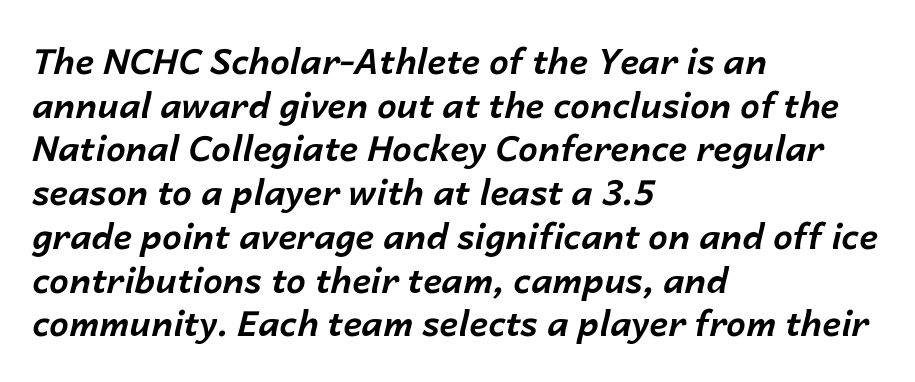
Regular leading. The passage shown has conventional tracking throughout. Which margin do the lines hug? The left one — the right edge is uneven. The text carries the slant typical of an italic or oblique font. Do the characters align in a grid? No, the font is proportional.
